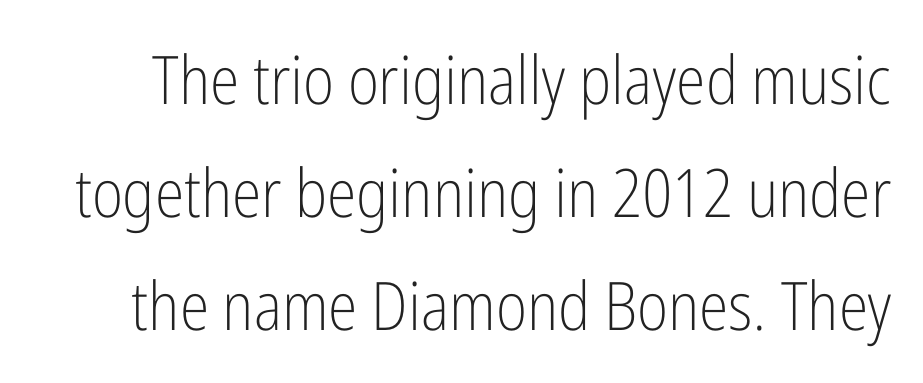
The letters sit at their default tracking, neither squeezed nor spread. The characters display no serif detailing; their extremities are plain. Stroke mass is kept to a normal reading level or below. Every stem runs plumb, perpendicular to the baseline. Spacing verdict: proportional, widths tailored to each character.
